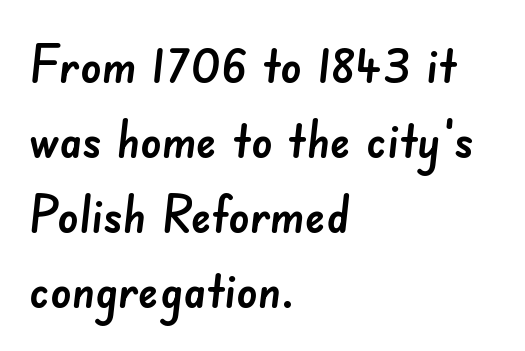
Q: Is the typeface a serif or a sans-serif typeface? A: Sans-serif.
Q: Is the text underlined? A: No.
Q: How is the paragraph aligned? A: Left-aligned.
Q: Is the spacing between letters normal or unusually wide? A: Normal.
Q: Is the spacing between lines tight, normal or loose? A: Normal.
Q: Width (condensed, normal, or wide)? A: Normal.
Q: Stroke contrast? A: Low.
Q: x-height? A: Small.
Q: Monospaced? A: No.
